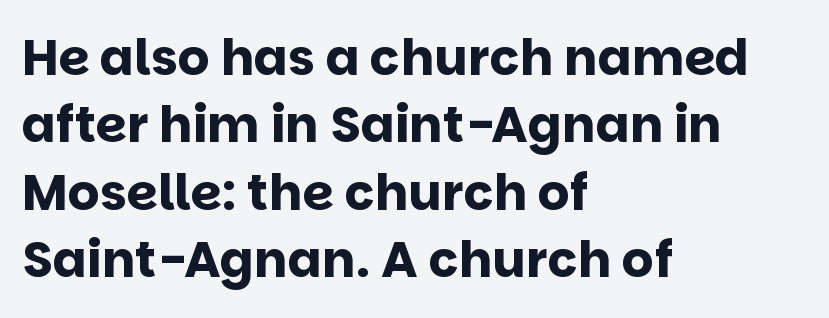
The passage shown is typed in a proportional face where columns would drift. Horizontally, the lines are justified to the leading edge only. Look at the tracking — it's just the regular setting, nothing added. Notice how the stems are strictly vertical — no italics here. Nothing sits at the stroke ends, so this counts as sans-serif.
